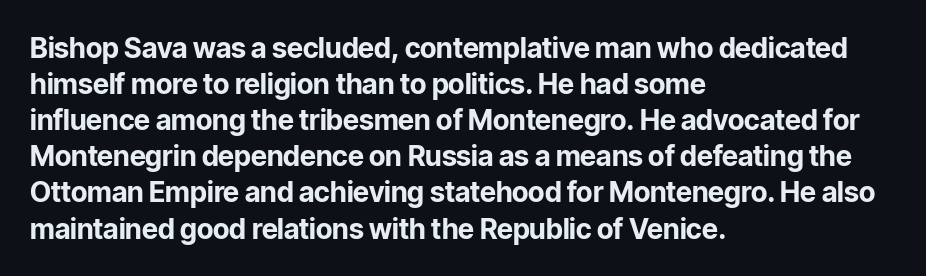
Note the varied advance widths — an 'i' is clearly narrower than an 'm'. Where is the straight margin? On the left. The specimen reads as upright at a glance. Clear beneath every line of the passage.
